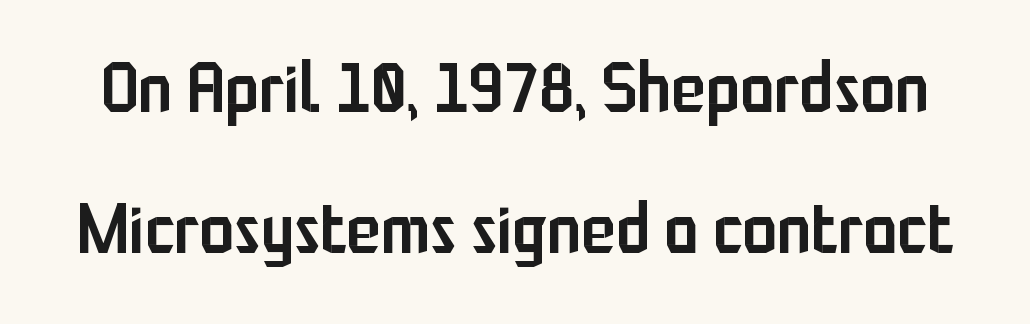
The image shows 70 px semibold, condensed sans-serif type, upright; set loose line spacing (2.02x), normal letter spacing, not underlined; low stroke contrast and a medium x-height.
